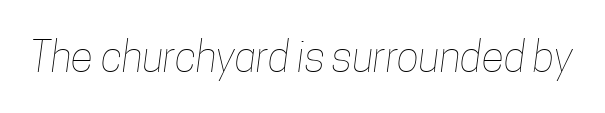
The image shows 42 px thin, condensed type; set normal letter spacing, not underlined; low stroke contrast and a medium x-height.
